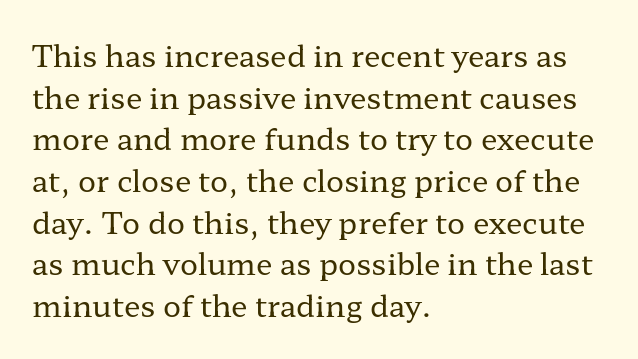
Q: Is the text bold? A: No.
Q: Is the text italic (slanted)? A: No, it is upright.
Q: Is the typeface a serif or a sans-serif typeface? A: Serif.
Q: Is the text underlined? A: No.
Q: How is the paragraph aligned? A: Left-aligned.
Q: Is the spacing between letters normal or unusually wide? A: Normal.
Q: Is the spacing between lines tight, normal or loose? A: Normal.
Q: Width (condensed, normal, or wide)? A: Wide.
Q: Stroke contrast? A: Low.
Q: x-height? A: Medium.
Q: Monospaced? A: No.
